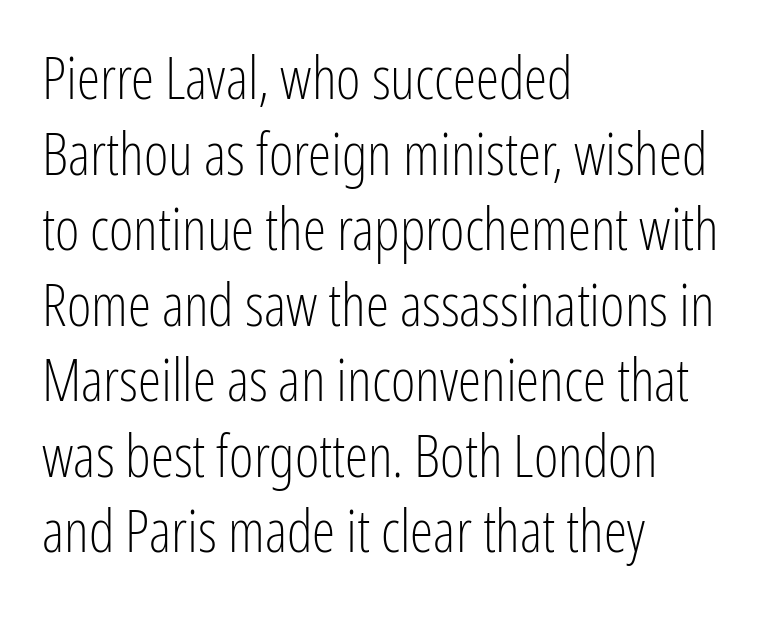
The image shows 59 px light, condensed sans-serif type, upright; set left-aligned, normal line spacing (1.28x), normal letter spacing, not underlined; low stroke contrast and a medium x-height.
